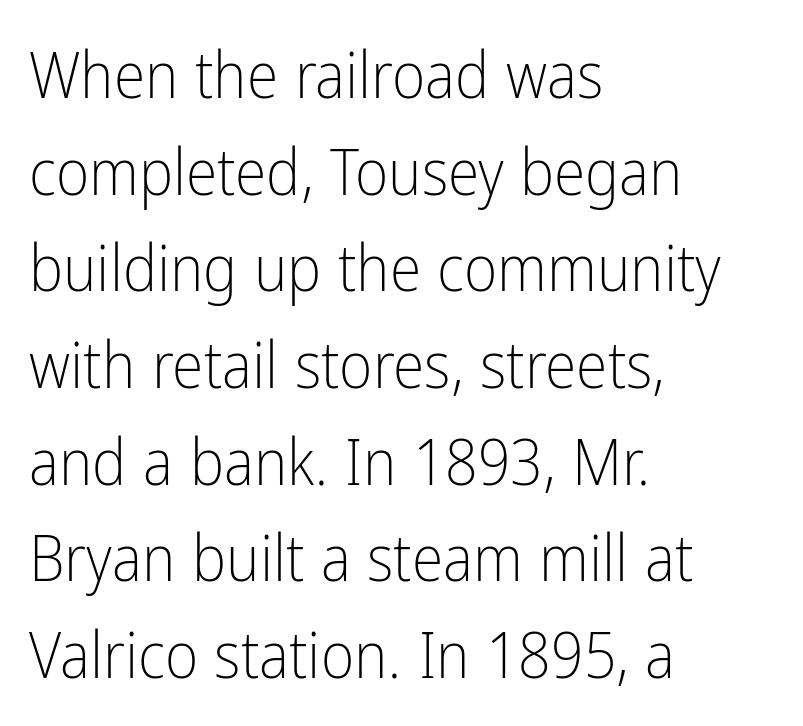
Q: Is the text bold? A: No.
Q: Is the text italic (slanted)? A: No, it is upright.
Q: Is the typeface a serif or a sans-serif typeface? A: Sans-serif.
Q: Is the text underlined? A: No.
Q: How is the paragraph aligned? A: Left-aligned.
Q: Is the spacing between letters normal or unusually wide? A: Normal.
Q: Is the spacing between lines tight, normal or loose? A: Normal.
Q: Width (condensed, normal, or wide)? A: Condensed.
Q: Stroke contrast? A: Low.
Q: x-height? A: Medium.
Q: Monospaced? A: No.
